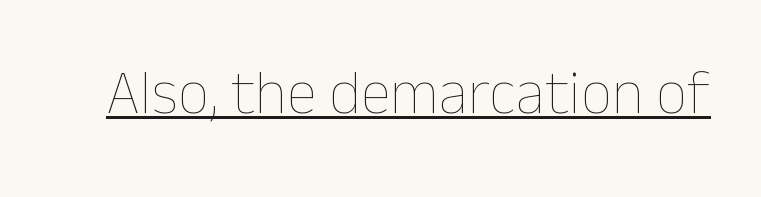
The image shows 62 px thin type, upright; set normal letter spacing, underlined; low stroke contrast and a medium x-height.
